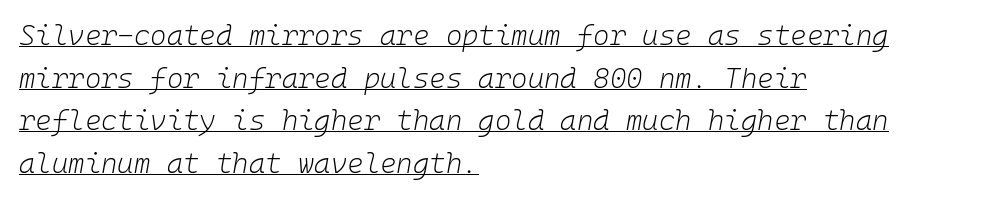
The image shows 28 px light type, italic (leaning right), monospaced; set left-aligned, normal line spacing (1.52x), normal letter spacing, underlined; low stroke contrast and a medium x-height.
